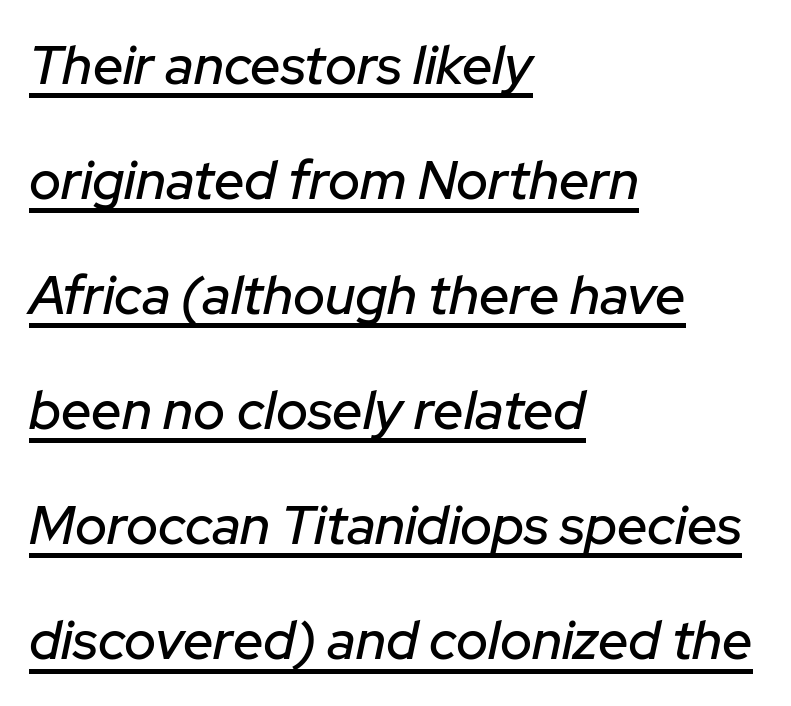
The image shows 54 px text type, italic (leaning right); set left-aligned, loose line spacing (2.13x), normal letter spacing, underlined; low stroke contrast and a medium x-height.
